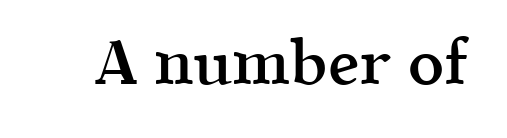
Q: Is the text bold? A: Semi-bold.
Q: Is the text italic (slanted)? A: No, it is upright.
Q: Is the typeface a serif or a sans-serif typeface? A: Serif.
Q: Is the text underlined? A: No.
Q: Is the spacing between letters normal or unusually wide? A: Normal.
Q: Width (condensed, normal, or wide)? A: Normal.
Q: x-height? A: Medium.
Q: Monospaced? A: No.
